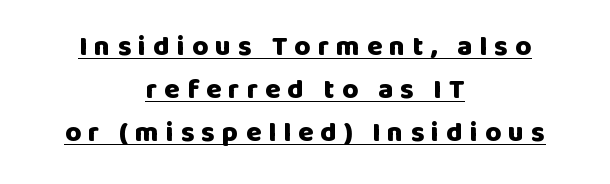
Q: Is the text bold? A: Yes.
Q: Is the text italic (slanted)? A: No, it is upright.
Q: Is the typeface a serif or a sans-serif typeface? A: Sans-serif.
Q: Is the text underlined? A: Yes.
Q: How is the paragraph aligned? A: Centered.
Q: Is the spacing between letters normal or unusually wide? A: Unusually wide.
Q: Is the spacing between lines tight, normal or loose? A: Normal.
Q: Width (condensed, normal, or wide)? A: Normal.
Q: Stroke contrast? A: Low.
Q: x-height? A: Large.
Q: Monospaced? A: No.
